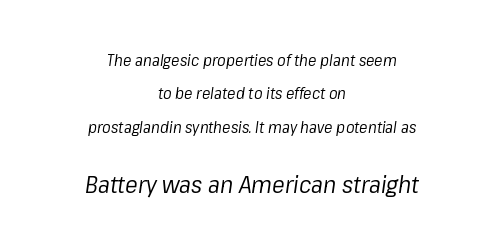
The image shows 24 px text type, italic (leaning right); set centered, loose line spacing (2.08x), normal letter spacing, not underlined; the second (bottom) block is 1.5x larger.
